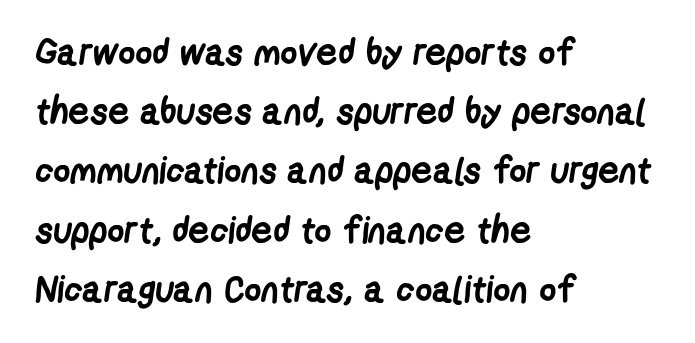
Q: Is the text bold? A: Yes.
Q: Is the typeface a serif or a sans-serif typeface? A: Sans-serif.
Q: Is the text underlined? A: No.
Q: How is the paragraph aligned? A: Left-aligned.
Q: Is the spacing between letters normal or unusually wide? A: Normal.
Q: Is the spacing between lines tight, normal or loose? A: Normal.
Q: Width (condensed, normal, or wide)? A: Condensed.
Q: Stroke contrast? A: Low.
Q: x-height? A: Medium.
Q: Monospaced? A: No.
